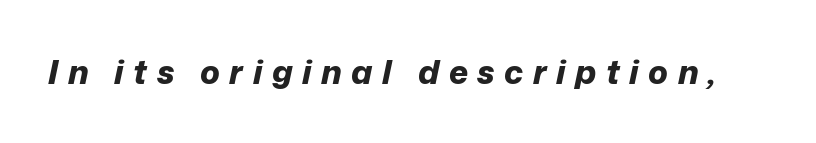
{"italic": "yes", "lean": "right", "slant_degrees": 12, "bold": "yes", "weight": "bold", "width": "normal", "stroke_contrast": "low", "x_height": "medium", "monospaced": "no", "underline": "no", "letter_spacing": "wide", "letter_spacing_em": 0.29, "glyph_px": 33}
